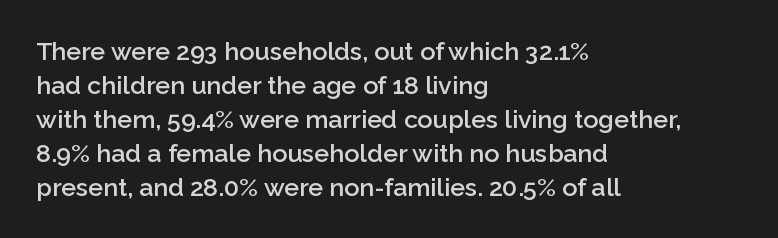
Q: Is the text bold? A: Semi-bold.
Q: Is the text italic (slanted)? A: No, it is upright.
Q: Is the text underlined? A: No.
Q: How is the paragraph aligned? A: Left-aligned.
Q: Is the spacing between letters normal or unusually wide? A: Normal.
Q: Is the spacing between lines tight, normal or loose? A: Normal.
